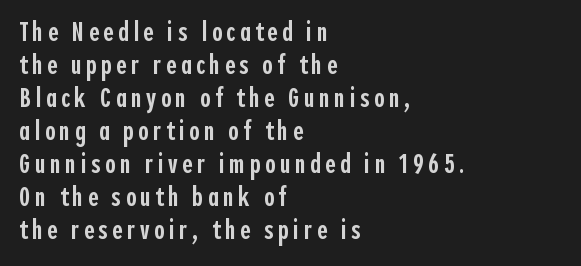
{"serif": "no", "italic": "no", "bold": "semi", "weight": "semibold", "width": "condensed", "x_height": "medium", "monospaced": "no", "underline": "no", "align": "left", "line_spacing_ratio": 1.18, "glyph_px": 28}
